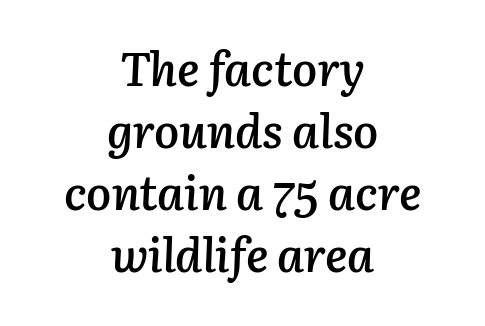
The image shows 47 px semibold type, italic (leaning right); set centered, normal line spacing (1.32x), normal letter spacing, not underlined; low stroke contrast and a medium x-height.
